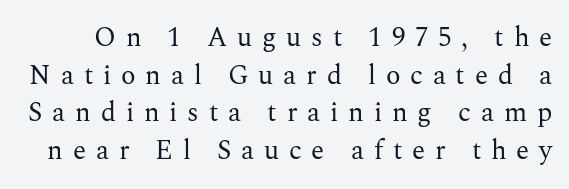
Q: Is the text bold? A: No.
Q: Is the text italic (slanted)? A: No, it is upright.
Q: Is the text underlined? A: No.
Q: Is the spacing between letters normal or unusually wide? A: Unusually wide.
Q: Is the spacing between lines tight, normal or loose? A: Normal.
